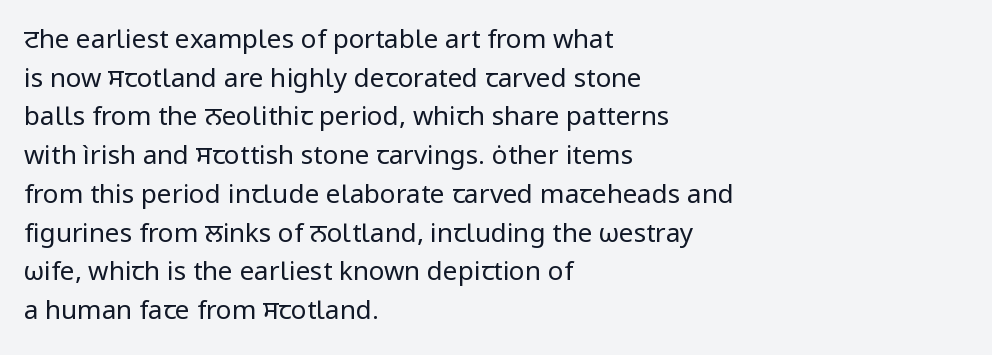
Q: Is the text bold? A: No.
Q: Is the text italic (slanted)? A: No, it is upright.
Q: Is the text underlined? A: No.
Q: How is the paragraph aligned? A: Left-aligned.
Q: Is the spacing between letters normal or unusually wide? A: Normal.
Q: Is the spacing between lines tight, normal or loose? A: Normal.
